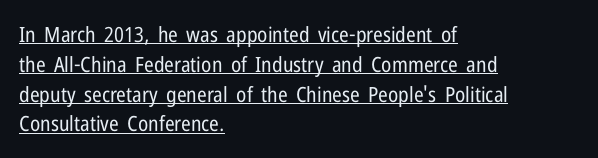
Q: Is the text bold? A: No.
Q: Is the text italic (slanted)? A: No, it is upright.
Q: Is the text underlined? A: Yes.
Q: How is the paragraph aligned? A: Left-aligned.
Q: Is the spacing between letters normal or unusually wide? A: Normal.
Q: Is the spacing between lines tight, normal or loose? A: Normal.
